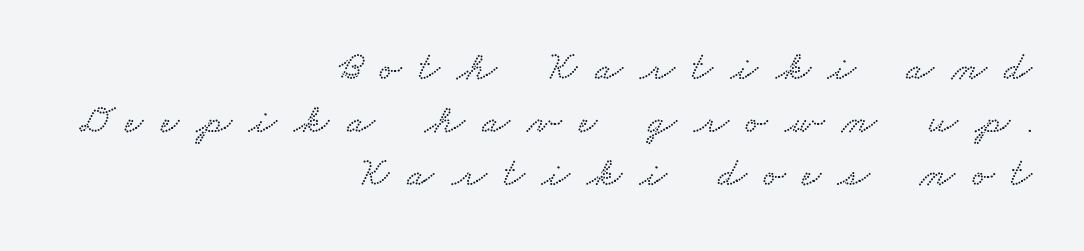
The image shows 40 px wide type; set right-aligned, normal line spacing (1.33x), unusually wide letter spacing (+0.44 em), not underlined; low stroke contrast and a small x-height.
